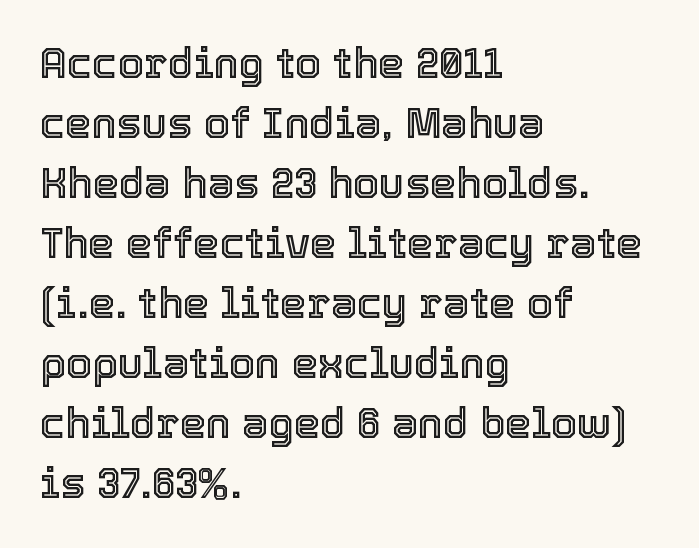
{"italic": "no", "width": "normal", "x_height": "medium", "monospaced": "no", "underline": "no", "align": "left", "line_spacing": "normal", "line_spacing_ratio": 1.43, "letter_spacing": "normal", "letter_spacing_em": 0.0, "glyph_px": 42}
